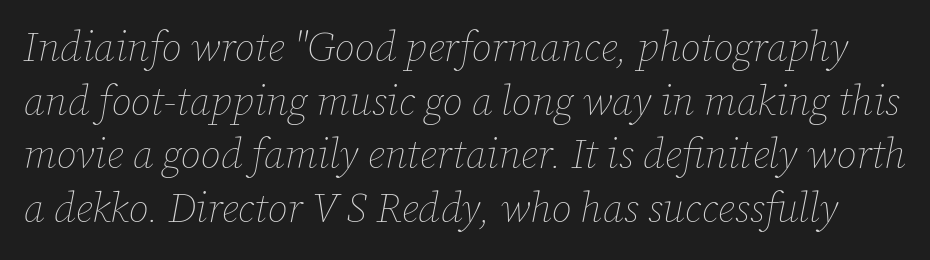
The image shows 41 px thin type, italic (leaning right); set normal line spacing (1.31x), normal letter spacing, not underlined; low stroke contrast and a medium x-height.
